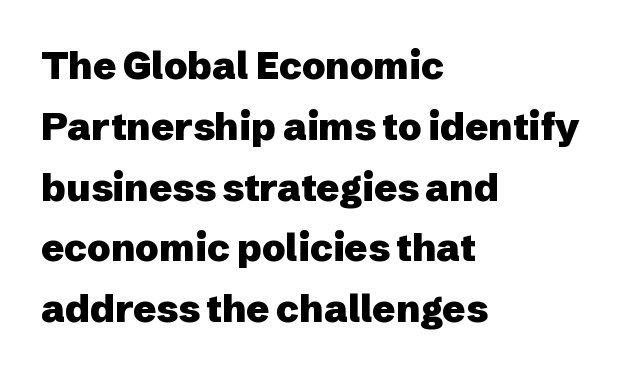
The image shows 38 px heavy sans-serif type, upright; set left-aligned, normal line spacing (1.6x), normal letter spacing, not underlined; low stroke contrast and a medium x-height.
